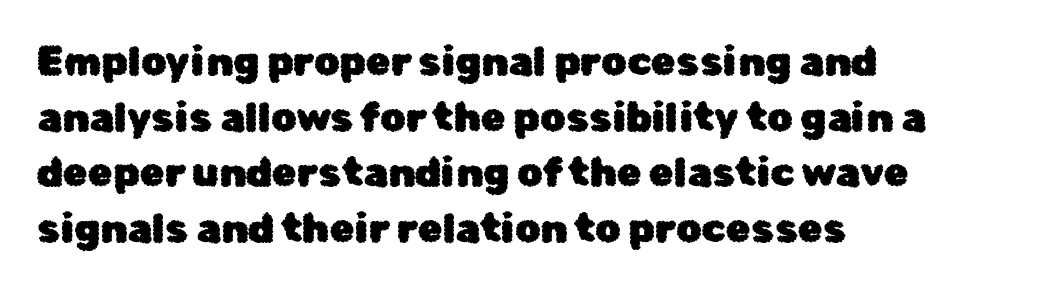
Q: Is the text italic (slanted)? A: No, it is upright.
Q: Is the typeface a serif or a sans-serif typeface? A: Sans-serif.
Q: Is the text underlined? A: No.
Q: How is the paragraph aligned? A: Left-aligned.
Q: Is the spacing between letters normal or unusually wide? A: Normal.
Q: Is the spacing between lines tight, normal or loose? A: Normal.
Q: Width (condensed, normal, or wide)? A: Normal.
Q: Stroke contrast? A: Low.
Q: x-height? A: Medium.
Q: Monospaced? A: No.
